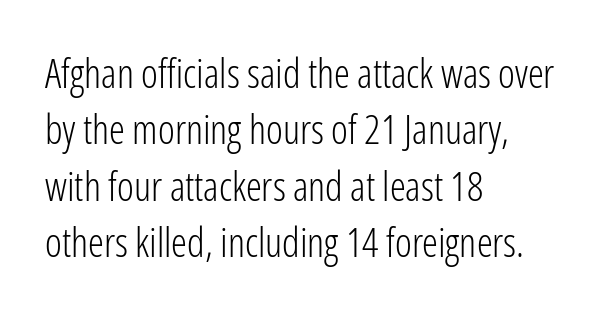
{"serif": "no", "italic": "no", "bold": "no", "weight": "light", "width": "condensed", "stroke_contrast": "low", "x_height": "medium", "monospaced": "no", "underline": "no", "align": "left", "line_spacing": "normal", "line_spacing_ratio": 1.41, "letter_spacing": "normal", "letter_spacing_em": 0.0, "glyph_px": 40}
